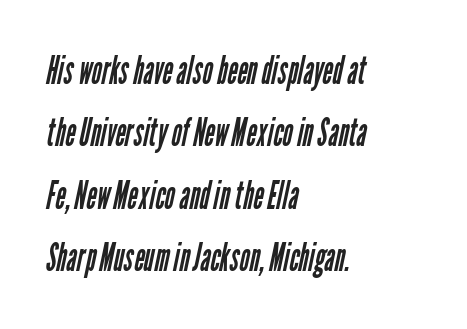
The image shows 39 px regular-weight, condensed sans-serif type; set left-aligned, normal line spacing (1.6x), normal letter spacing, not underlined; low stroke contrast and a medium x-height.
